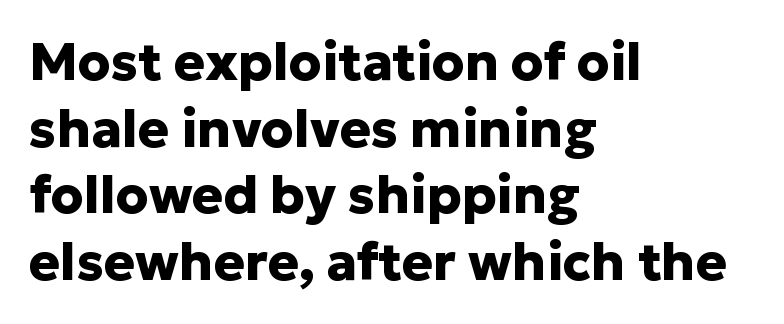
Nobody drew a line under any word here. How are the letters spaced? Ordinarily, with no added tracking. These lines carry a lot of weight — the face is fully bold. A roman cut, with each character standing at attention. Line starts are locked; line ends wander.
